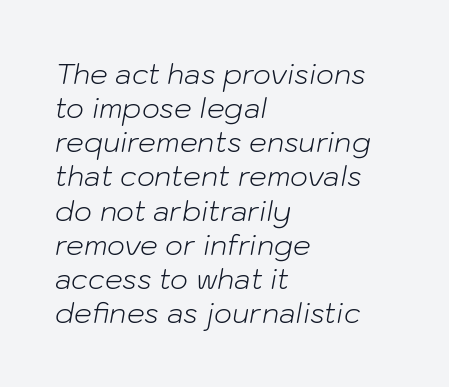
The image shows 28 px light type, italic (leaning right); set left-aligned, line spacing 1.22x, normal letter spacing, not underlined; low stroke contrast and a medium x-height.
